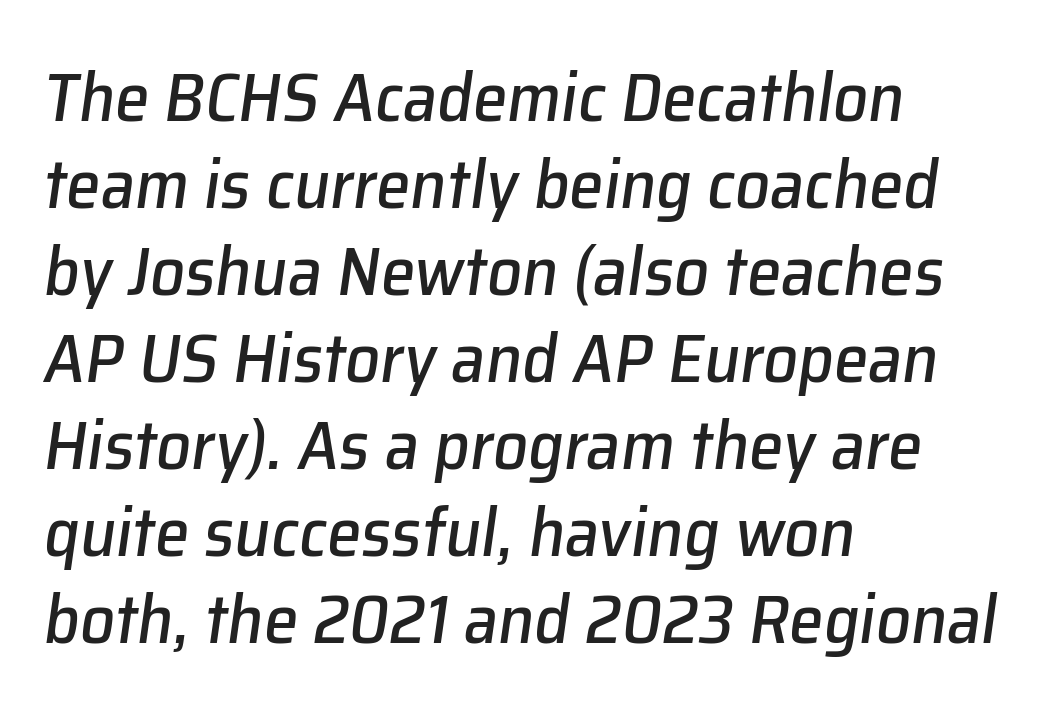
The image shows 69 px text type, italic (leaning right); set left-aligned, normal line spacing (1.26x), normal letter spacing, not underlined; low stroke contrast and a medium x-height.
